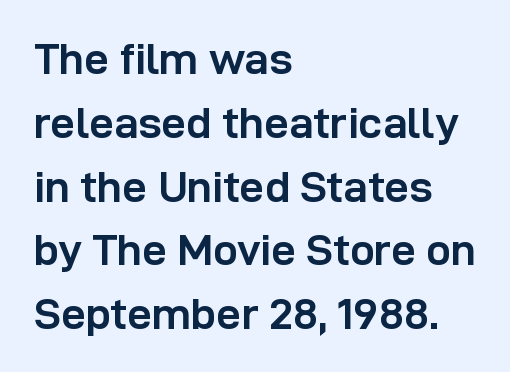
{"serif": "no", "italic": "no", "bold": "yes", "weight": "semibold", "width": "normal", "stroke_contrast": "low", "x_height": "medium", "monospaced": "no", "underline": "no", "align": "left", "line_spacing": "normal", "line_spacing_ratio": 1.45, "letter_spacing": "normal", "letter_spacing_em": 0.0, "glyph_px": 44}
